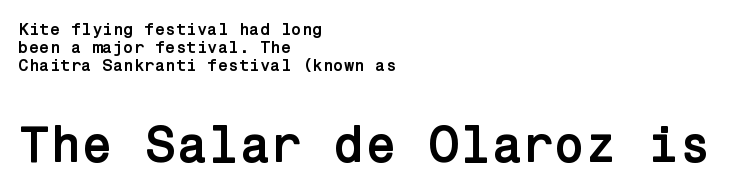
Q: Is the text bold? A: Yes.
Q: Is the text italic (slanted)? A: No, it is upright.
Q: Is the typeface a serif or a sans-serif typeface? A: Sans-serif.
Q: Is the text underlined? A: No.
Q: How is the paragraph aligned? A: Left-aligned.
Q: Is the spacing between letters normal or unusually wide? A: Normal.
Q: Is the spacing between lines tight, normal or loose? A: Tight.
Q: Which block of text is set in a larger size, the first (top) or the second (bottom)? A: The second (bottom) one.
Q: Width (condensed, normal, or wide)? A: Normal.
Q: Stroke contrast? A: Low.
Q: x-height? A: Medium.
